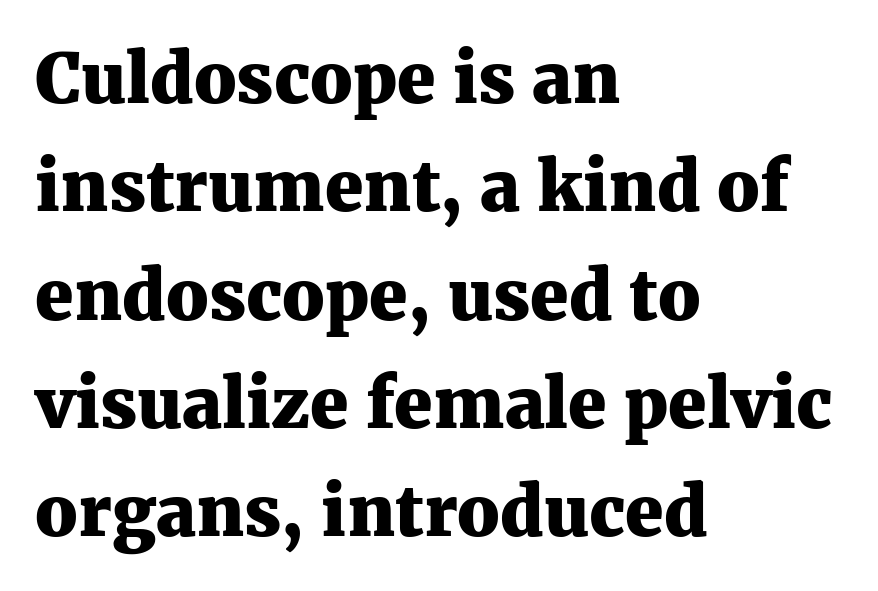
Notice how the passage keeps a crisp vertical edge on the left only. Does the lettering tilt? It doesn't — this is upright. This sample keeps an unexceptional amount of space between lines. Does the weight exceed regular? Yes, all the way to bold. Proportional: the letters do not fall into vertical columns. The glyphs in this specimen are seriffed.
